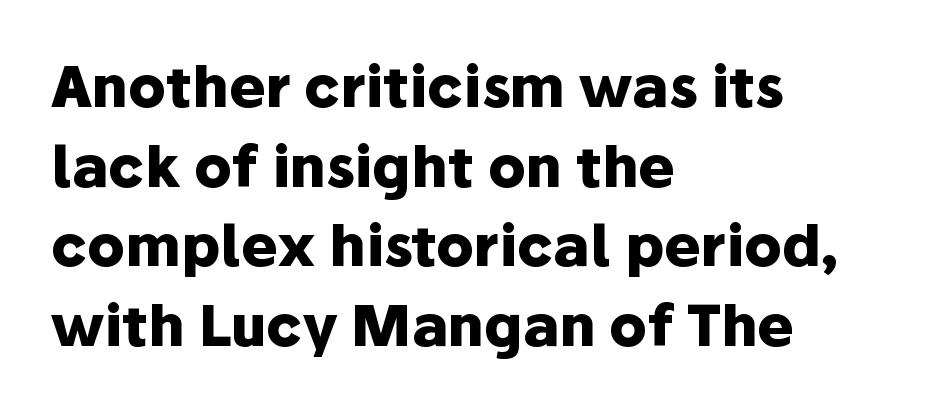
Grotesque or geometric, the face here clearly has no serifs. Each glyph is drawn with heavy, bold strokes. Glance below the letters and you will spot only blank space. Short note: letters normally spaced. These lines are rendered in a variable-pitch font.
